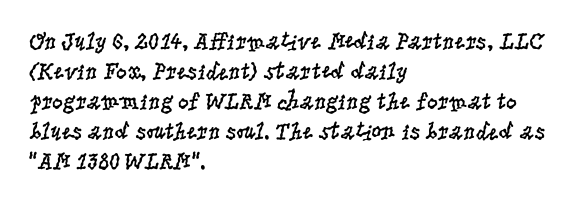
Q: Is the text bold? A: No.
Q: Is the text underlined? A: No.
Q: How is the paragraph aligned? A: Left-aligned.
Q: Is the spacing between letters normal or unusually wide? A: Normal.
Q: Is the spacing between lines tight, normal or loose? A: Normal.
